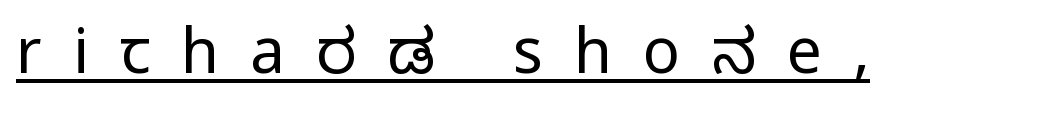
{"serif": "no", "italic": "no", "width": "condensed", "stroke_contrast": "medium", "monospaced": "no", "underline": "yes", "letter_spacing": "wide", "letter_spacing_em": 0.5, "glyph_px": 62}
